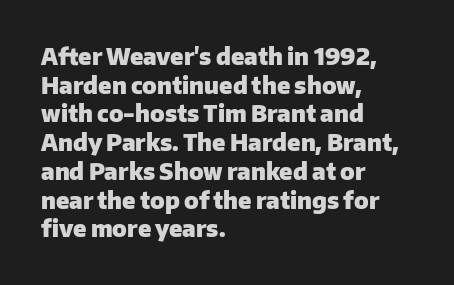
{"italic": "no", "bold": "yes", "underline": "no", "align": "left", "line_spacing": "normal", "line_spacing_ratio": 1.25, "letter_spacing": "normal", "letter_spacing_em": 0.0, "glyph_px": 23}
